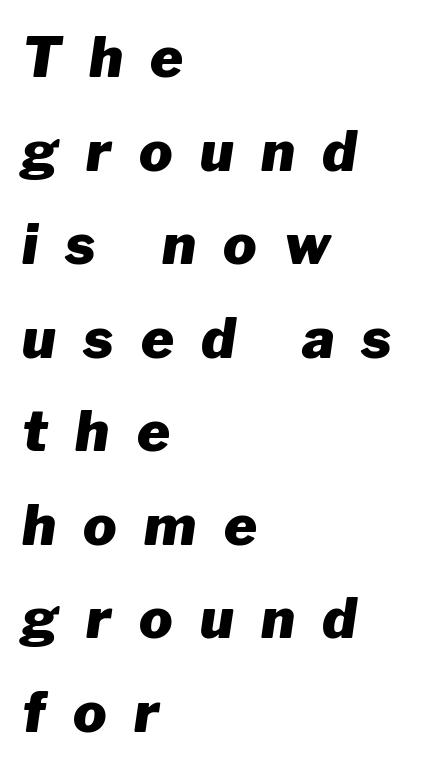
A classic flush-left, rag-right setting is used for this passage. Leading: standard. Emphasis-style slanted type is in use. Pretty heavy lettering here — definitely bold. Compared with typical body copy, the letter spacing here is much looser.
